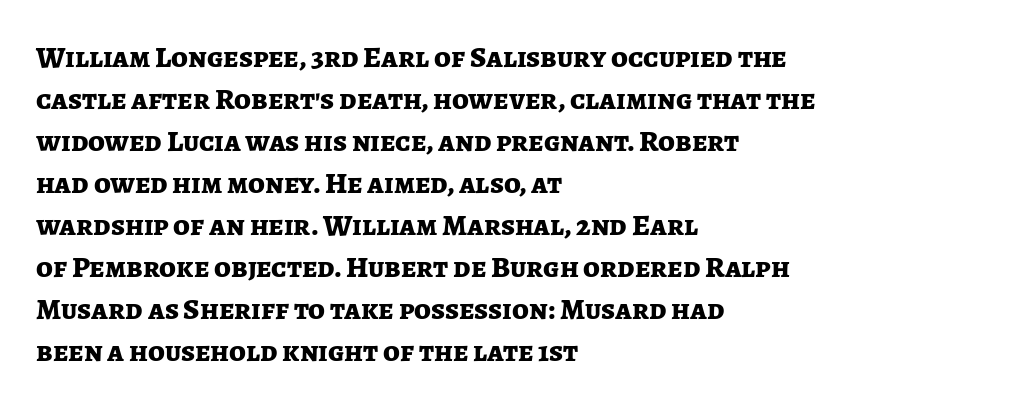
{"serif": "no", "italic": "no", "bold": "yes", "weight": "bold", "width": "normal", "stroke_contrast": "low", "x_height": "medium", "monospaced": "no", "underline": "no", "align": "left", "line_spacing": "normal", "line_spacing_ratio": 1.4, "letter_spacing": "normal", "letter_spacing_em": 0.0, "glyph_px": 30}
